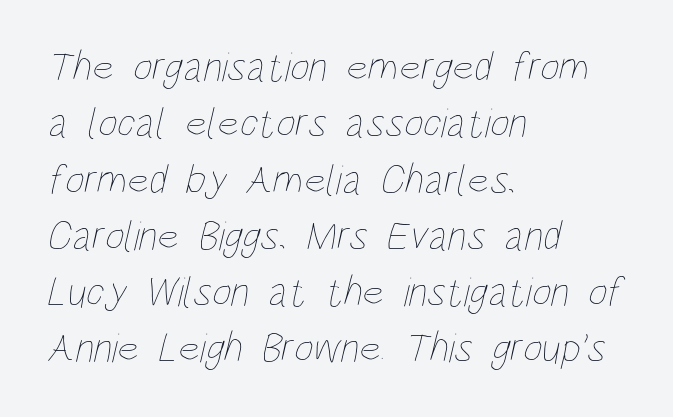
The image shows 42 px thin, condensed type; set left-aligned, normal line spacing (1.34x), normal letter spacing, not underlined; low stroke contrast and a large x-height.
